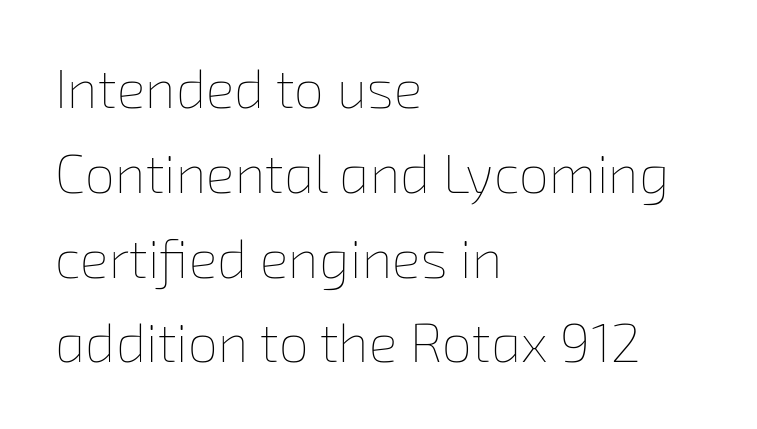
{"bold": "no", "weight": "thin", "width": "normal", "stroke_contrast": "low", "x_height": "medium", "monospaced": "no", "underline": "no", "align": "left", "line_spacing": "normal", "line_spacing_ratio": 1.57, "letter_spacing": "normal", "letter_spacing_em": 0.0, "glyph_px": 54}
